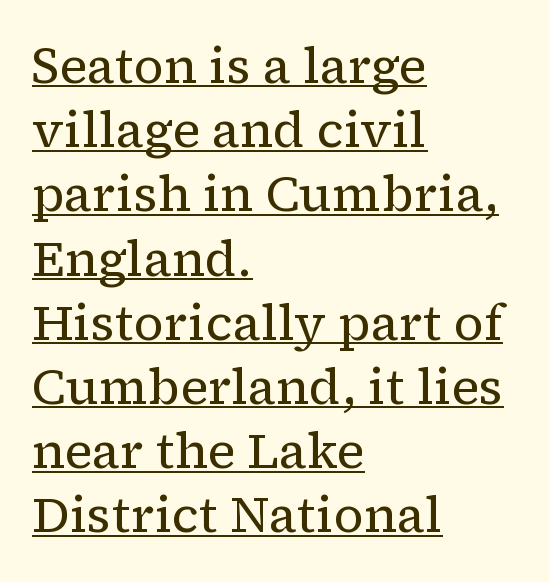
These lines are set flush left with a ragged right edge. The line-height multiplier appears to be the usual default. The lettering stays uniformly vertical, giving the passage a roman look. No letter is thick-stroked: the sample isn't bold. The face used here is proportionally spaced, like ordinary book or web type.
